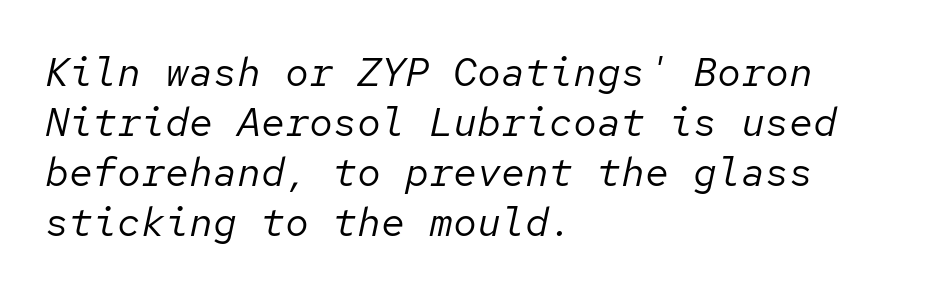
Q: Is the text bold? A: No.
Q: Is the text italic (slanted)? A: Yes, it leans right by about 12 degrees.
Q: Is the text underlined? A: No.
Q: How is the paragraph aligned? A: Left-aligned.
Q: Is the spacing between letters normal or unusually wide? A: Normal.
Q: Is the spacing between lines tight, normal or loose? A: Normal.
Q: Width (condensed, normal, or wide)? A: Normal.
Q: Stroke contrast? A: Low.
Q: x-height? A: Medium.
Q: Monospaced? A: Yes.
